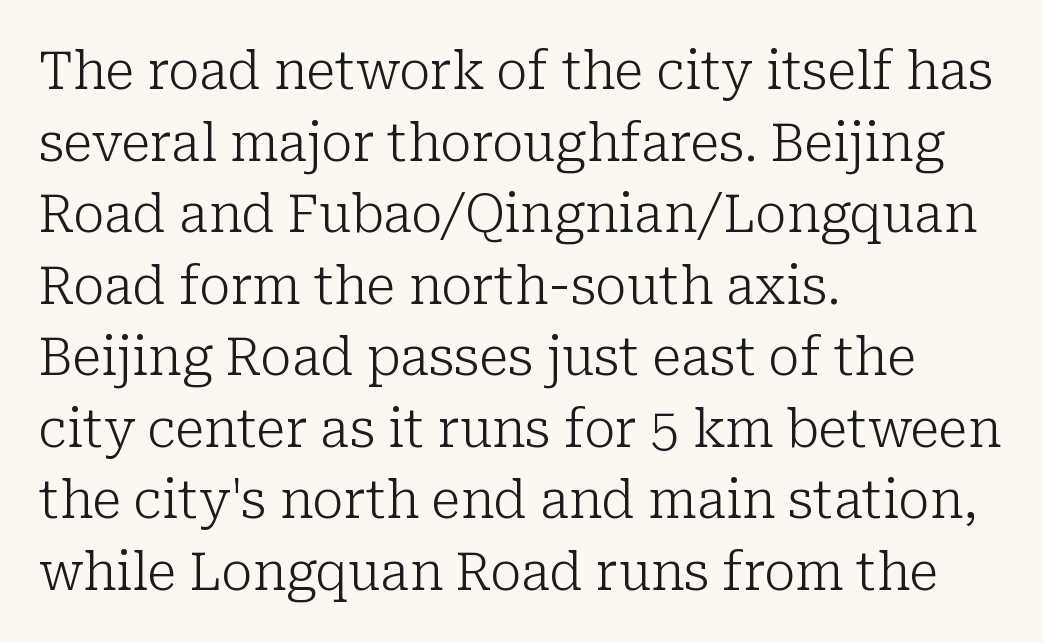
The image shows 53 px light serif type, upright; set left-aligned, normal line spacing (1.35x), normal letter spacing, not underlined; low stroke contrast and a medium x-height.
